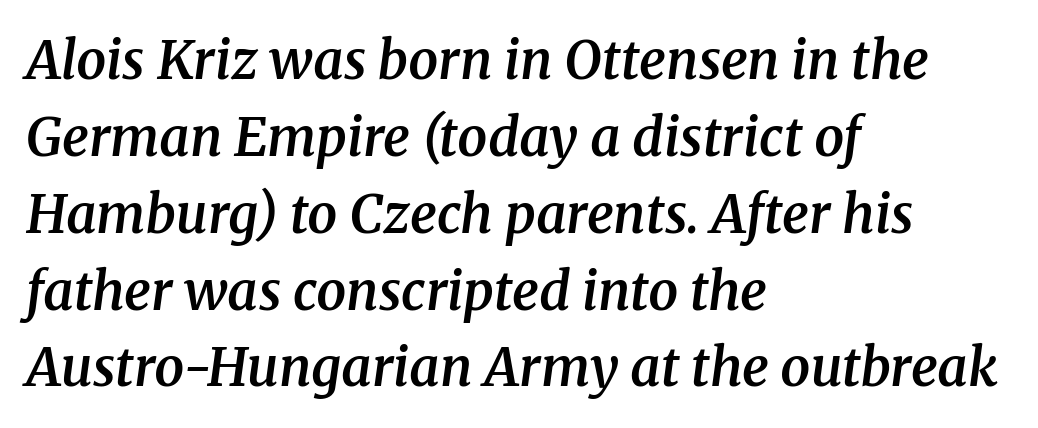
Rendered with sloped, italic letterforms. Weight: semibold (demi). Typeset ragged right — the left edge is the straight one. The designer left line spacing at the default. The face used here is proportionally spaced, like ordinary book or web type. Nobody touched the tracking dial on this one.
